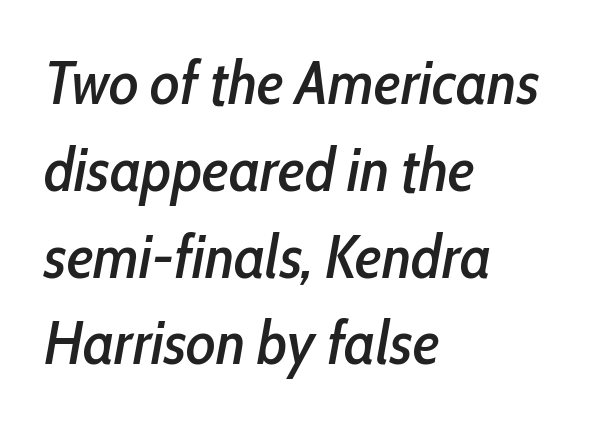
{"italic": "yes", "lean": "right", "slant_degrees": 10, "width": "condensed", "stroke_contrast": "low", "x_height": "medium", "monospaced": "no", "underline": "no", "align": "left", "line_spacing": "normal", "line_spacing_ratio": 1.4, "letter_spacing": "normal", "letter_spacing_em": 0.0, "glyph_px": 62}
